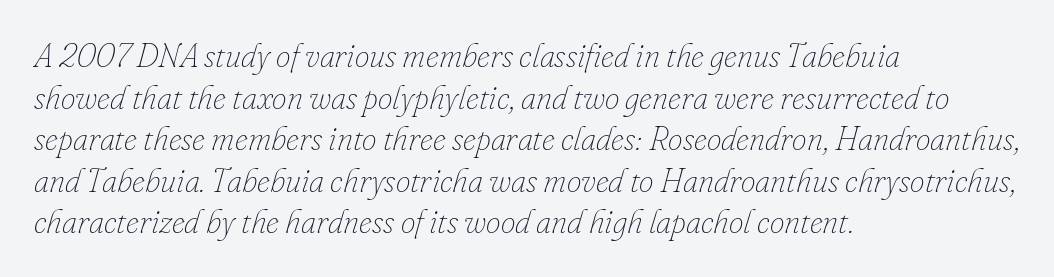
{"italic": "yes", "lean": "right", "slant_degrees": 16, "bold": "no", "weight": "thin", "width": "normal", "stroke_contrast": "low", "x_height": "small", "monospaced": "no", "underline": "no", "align": "left", "line_spacing": "normal", "line_spacing_ratio": 1.26, "letter_spacing": "normal", "letter_spacing_em": 0.0, "glyph_px": 33}
